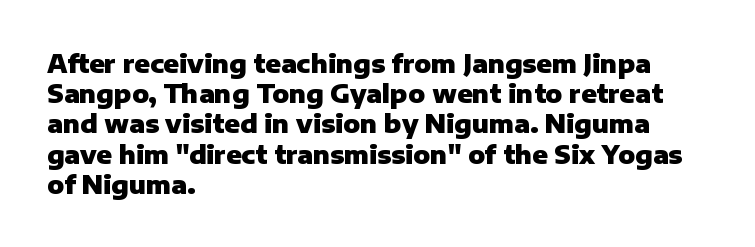
The image shows 25 px bold type, upright; set left-aligned, line spacing 1.21x, normal letter spacing, not underlined.
